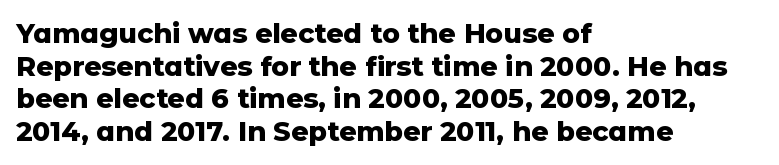
Q: Is the text bold? A: Yes.
Q: Is the text italic (slanted)? A: No, it is upright.
Q: Is the text underlined? A: No.
Q: How is the paragraph aligned? A: Left-aligned.
Q: Is the spacing between letters normal or unusually wide? A: Normal.
